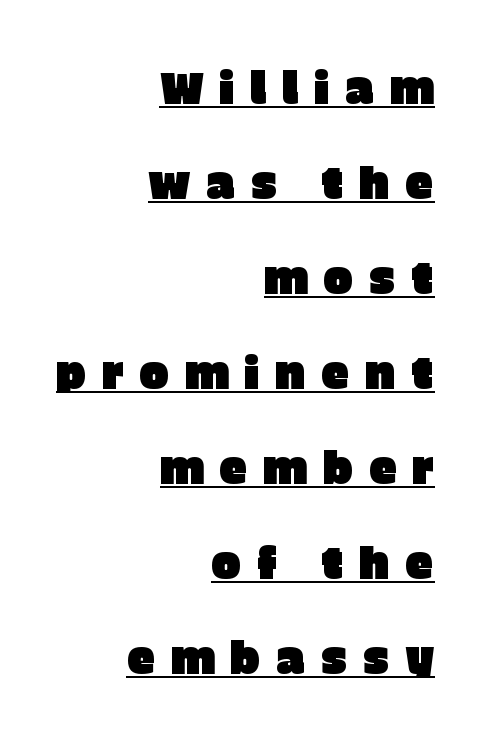
The image shows 45 px sans-serif type, upright; set right-aligned, loose line spacing (2.11x), unusually wide letter spacing (+0.34 em), underlined; low stroke contrast and a large x-height.
